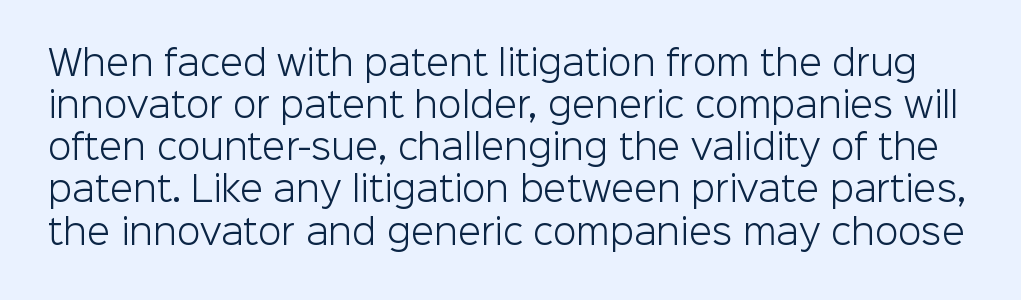
Q: Is the text bold? A: No.
Q: Is the text italic (slanted)? A: No, it is upright.
Q: Is the typeface a serif or a sans-serif typeface? A: Sans-serif.
Q: Is the text underlined? A: No.
Q: Is the spacing between letters normal or unusually wide? A: Normal.
Q: Width (condensed, normal, or wide)? A: Normal.
Q: Stroke contrast? A: Low.
Q: x-height? A: Medium.
Q: Monospaced? A: No.
